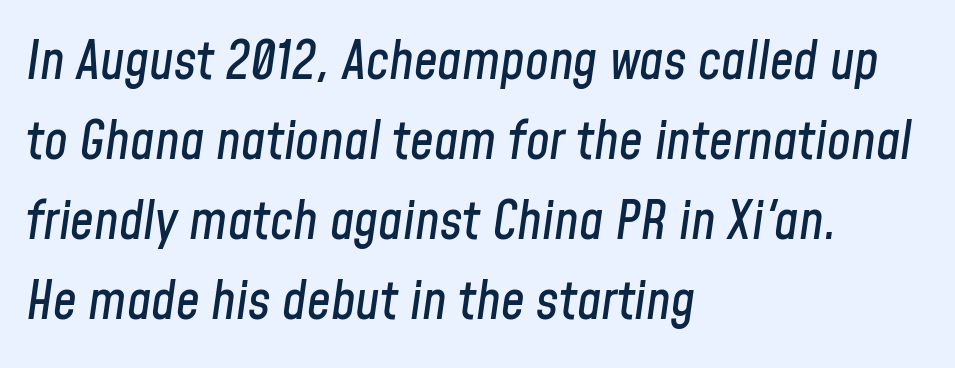
{"italic": "yes", "lean": "right", "slant_degrees": 8, "width": "condensed", "stroke_contrast": "low", "x_height": "medium", "monospaced": "no", "underline": "no", "align": "left", "line_spacing": "normal", "line_spacing_ratio": 1.51, "letter_spacing": "normal", "letter_spacing_em": 0.0, "glyph_px": 53}
